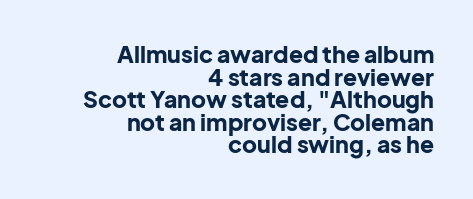
Q: Is the text bold? A: Yes.
Q: Is the text italic (slanted)? A: No, it is upright.
Q: Is the text underlined? A: No.
Q: How is the paragraph aligned? A: Right-aligned.
Q: Is the spacing between letters normal or unusually wide? A: Normal.
Q: Is the spacing between lines tight, normal or loose? A: Tight.
